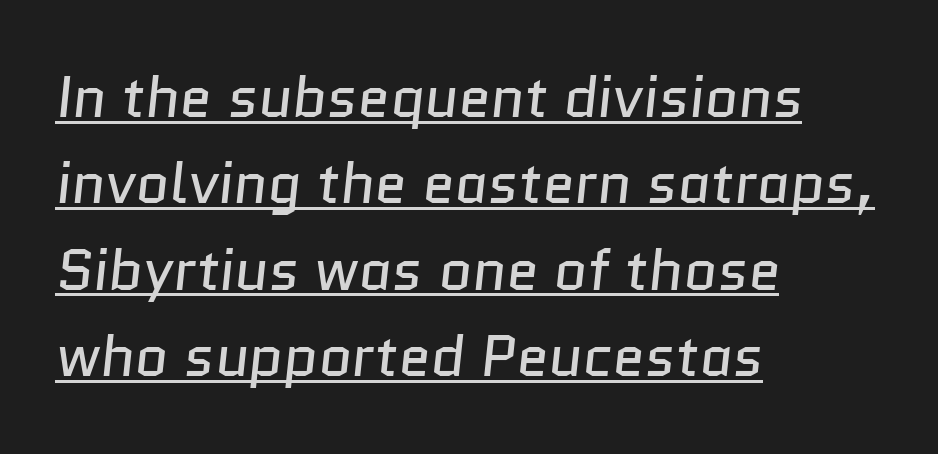
Q: Is the text bold? A: No.
Q: Is the typeface a serif or a sans-serif typeface? A: Sans-serif.
Q: Is the text underlined? A: Yes.
Q: How is the paragraph aligned? A: Left-aligned.
Q: Is the spacing between letters normal or unusually wide? A: Normal.
Q: Is the spacing between lines tight, normal or loose? A: Normal.
Q: Width (condensed, normal, or wide)? A: Normal.
Q: Stroke contrast? A: Low.
Q: x-height? A: Medium.
Q: Monospaced? A: No.
